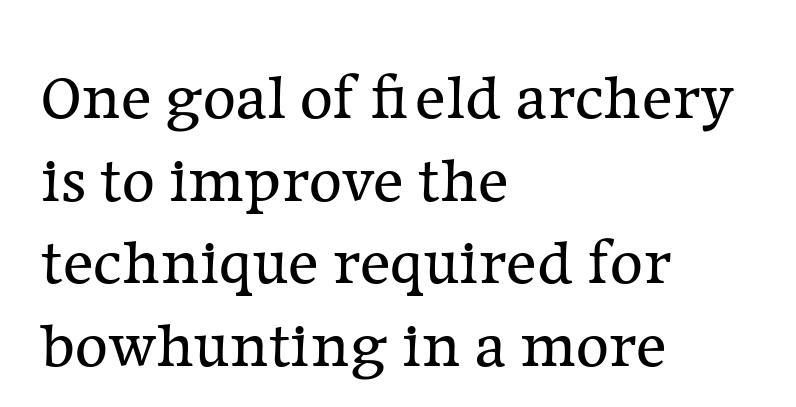
Q: Is the text bold? A: No.
Q: Is the text italic (slanted)? A: No, it is upright.
Q: Is the typeface a serif or a sans-serif typeface? A: Serif.
Q: Is the text underlined? A: No.
Q: How is the paragraph aligned? A: Left-aligned.
Q: Is the spacing between letters normal or unusually wide? A: Normal.
Q: Is the spacing between lines tight, normal or loose? A: Normal.
Q: Width (condensed, normal, or wide)? A: Normal.
Q: Stroke contrast? A: Low.
Q: x-height? A: Medium.
Q: Monospaced? A: No.
